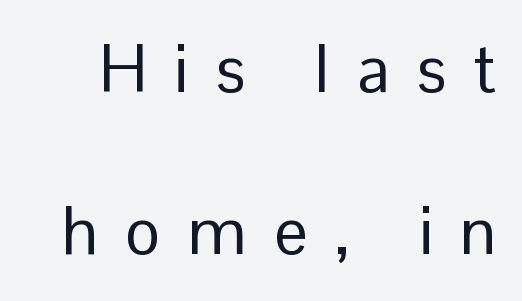
The image shows 66 px regular-weight sans-serif type, upright; set loose line spacing (2.46x), unusually wide letter spacing (+0.42 em), not underlined; low stroke contrast and a medium x-height.
